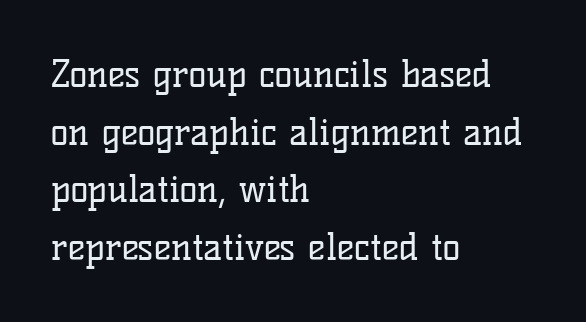
Q: Is the text bold? A: No.
Q: Is the text italic (slanted)? A: No, it is upright.
Q: Is the typeface a serif or a sans-serif typeface? A: Serif.
Q: Is the text underlined? A: No.
Q: How is the paragraph aligned? A: Left-aligned.
Q: Is the spacing between letters normal or unusually wide? A: Normal.
Q: Is the spacing between lines tight, normal or loose? A: Normal.
Q: Width (condensed, normal, or wide)? A: Normal.
Q: Stroke contrast? A: Low.
Q: x-height? A: Medium.
Q: Monospaced? A: No.
